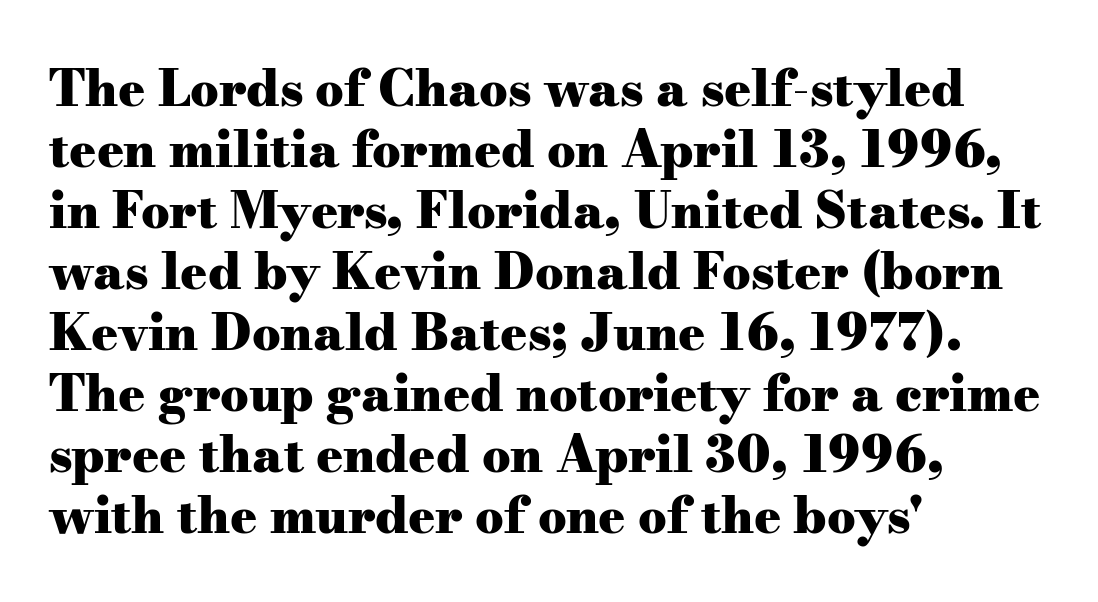
As a designer I'd log this as weight 700, bold. This sample uses an upright cut, with every glyph sitting square on the baseline. This sample uses plain, unmodified letter spacing. Horizontal alignment here is leftward, the default for most running prose. Is this a fixed-width face? No — the glyphs have proportional, varying widths. The glyphs are unaccompanied by any horizontal stroke below them.
